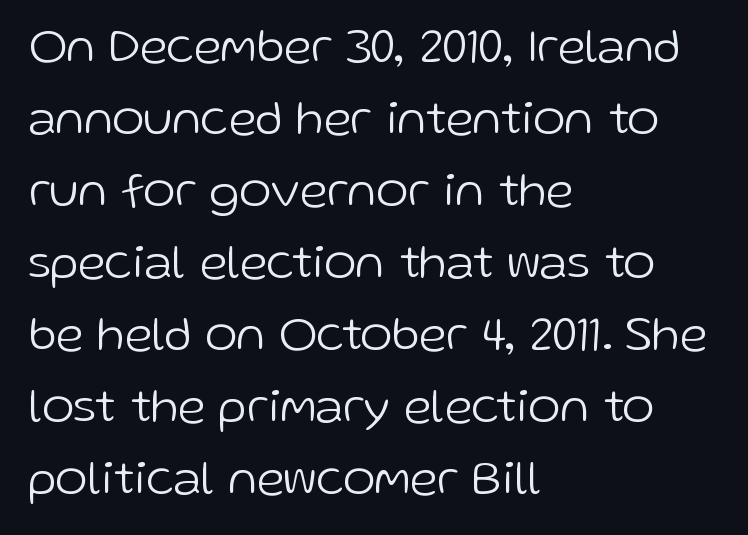
Q: Is the text bold? A: No.
Q: Is the text italic (slanted)? A: No, it is upright.
Q: Is the typeface a serif or a sans-serif typeface? A: Sans-serif.
Q: Is the text underlined? A: No.
Q: How is the paragraph aligned? A: Left-aligned.
Q: Is the spacing between letters normal or unusually wide? A: Normal.
Q: Is the spacing between lines tight, normal or loose? A: Normal.
Q: Width (condensed, normal, or wide)? A: Normal.
Q: Stroke contrast? A: Low.
Q: x-height? A: Medium.
Q: Monospaced? A: No.
